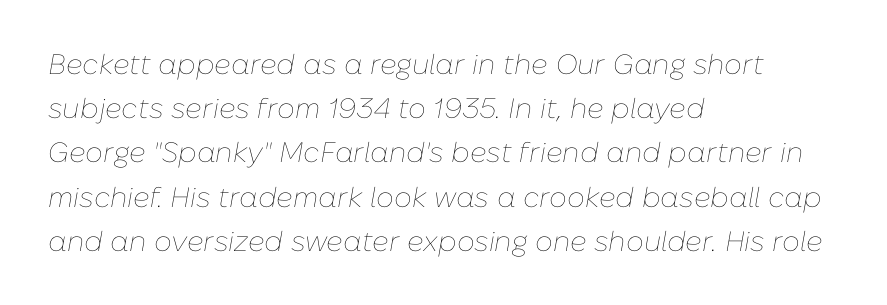
Q: Is the text bold? A: No.
Q: Is the text italic (slanted)? A: Yes, it leans right by about 10 degrees.
Q: Is the text underlined? A: No.
Q: How is the paragraph aligned? A: Left-aligned.
Q: Is the spacing between letters normal or unusually wide? A: Normal.
Q: Is the spacing between lines tight, normal or loose? A: Normal.
Q: Width (condensed, normal, or wide)? A: Normal.
Q: Stroke contrast? A: Low.
Q: x-height? A: Medium.
Q: Monospaced? A: No.
